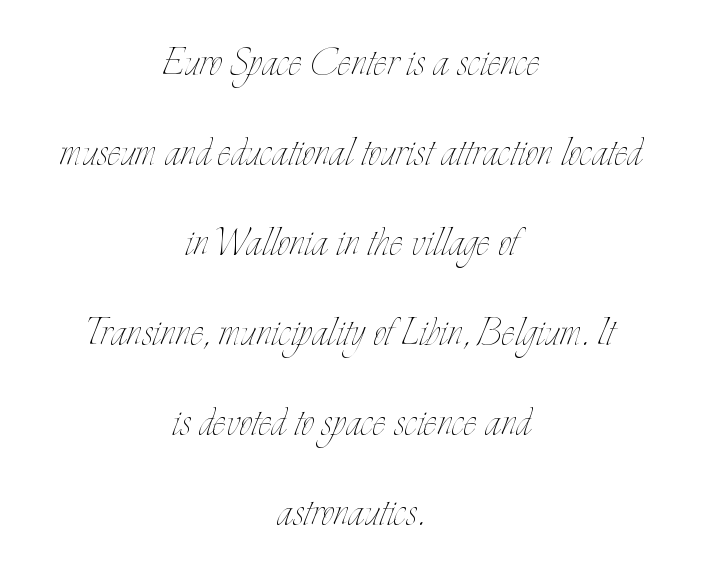
Q: Is the text bold? A: No.
Q: Is the text italic (slanted)? A: Yes.
Q: Is the text underlined? A: No.
Q: How is the paragraph aligned? A: Centered.
Q: Is the spacing between letters normal or unusually wide? A: Normal.
Q: Width (condensed, normal, or wide)? A: Condensed.
Q: Stroke contrast? A: Low.
Q: x-height? A: Small.
Q: Monospaced? A: No.
